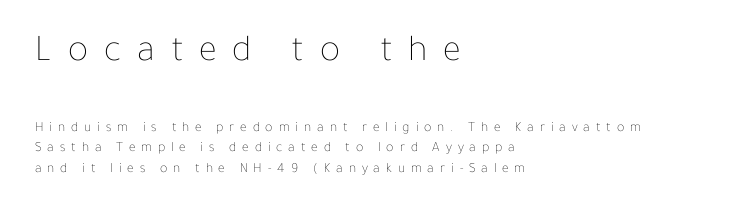
Ink coverage per letter is moderate at most. Normally led — the rows are evenly, conventionally spaced. Short and long lines alike share a common starting point at left. Top chunk: large. Bottom chunk: small. Posture: straight, roman, zero tilt. Do the characters align in a grid? No, the font is proportional.
